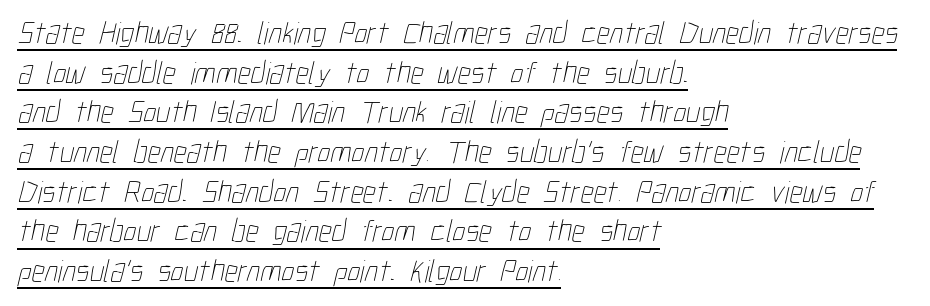
{"bold": "no", "weight": "thin", "width": "condensed", "stroke_contrast": "low", "x_height": "medium", "monospaced": "no", "underline": "yes", "align": "left", "line_spacing_ratio": 1.24, "letter_spacing": "normal", "letter_spacing_em": 0.0, "glyph_px": 32}
